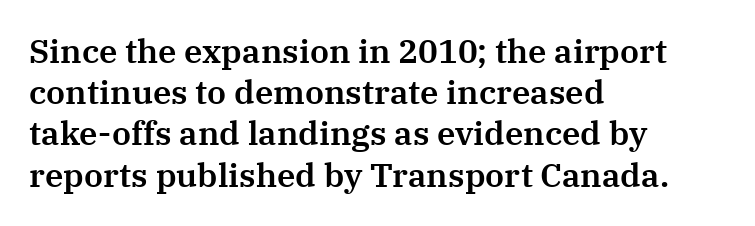
The image shows 33 px serif type, upright; set left-aligned, normal line spacing (1.25x), normal letter spacing, not underlined; medium stroke contrast and a medium x-height.
